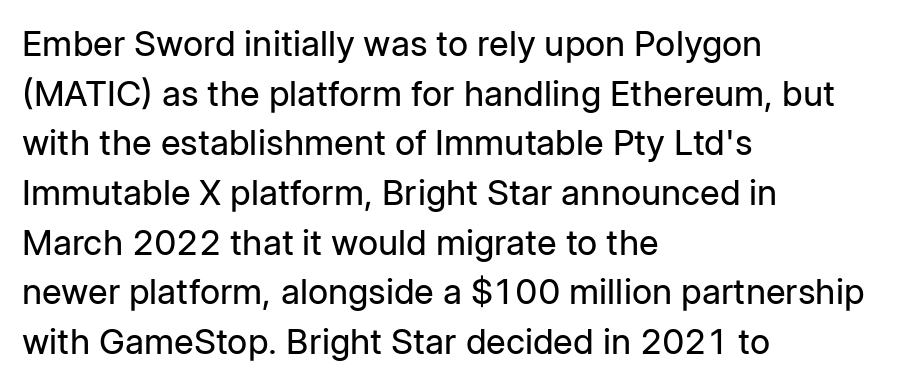
Q: Is the text bold? A: No.
Q: Is the text italic (slanted)? A: No, it is upright.
Q: Is the typeface a serif or a sans-serif typeface? A: Sans-serif.
Q: Is the text underlined? A: No.
Q: How is the paragraph aligned? A: Left-aligned.
Q: Is the spacing between letters normal or unusually wide? A: Normal.
Q: Is the spacing between lines tight, normal or loose? A: Normal.
Q: Width (condensed, normal, or wide)? A: Normal.
Q: Stroke contrast? A: Low.
Q: x-height? A: Medium.
Q: Monospaced? A: No.
